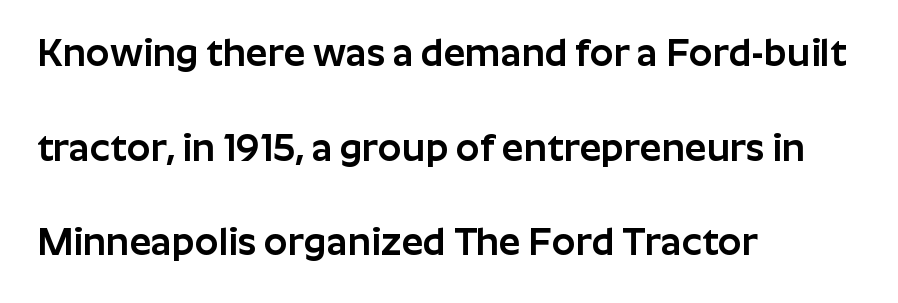
The image shows 38 px sans-serif type, upright; set left-aligned, loose line spacing (2.49x), normal letter spacing, not underlined; low stroke contrast and a medium x-height.
